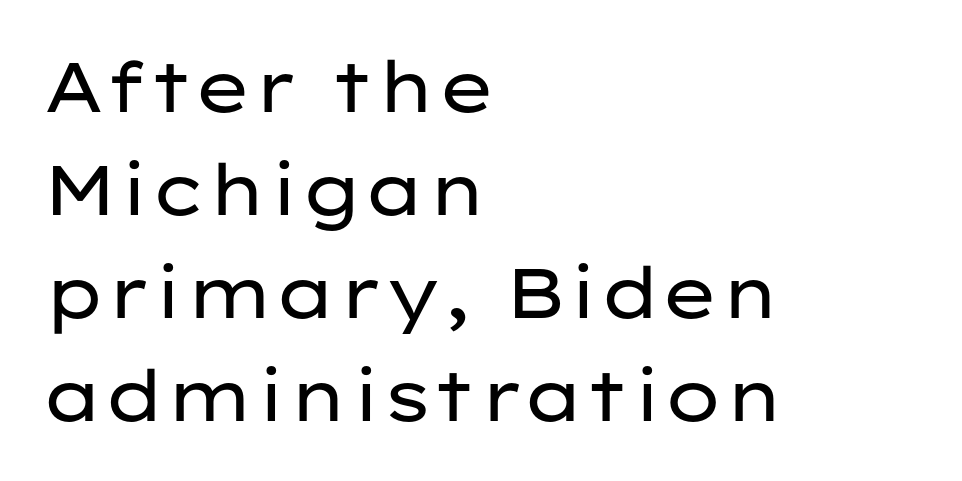
The designer went with a sans here, leaving each stem footless. The letters sit at their default tracking, neither squeezed nor spread. A clean baseline with only descenders dipping below it. Teacher's note: observe the even left margin — that is flush-left alignment. Spacing verdict: proportional, widths tailored to each character.
